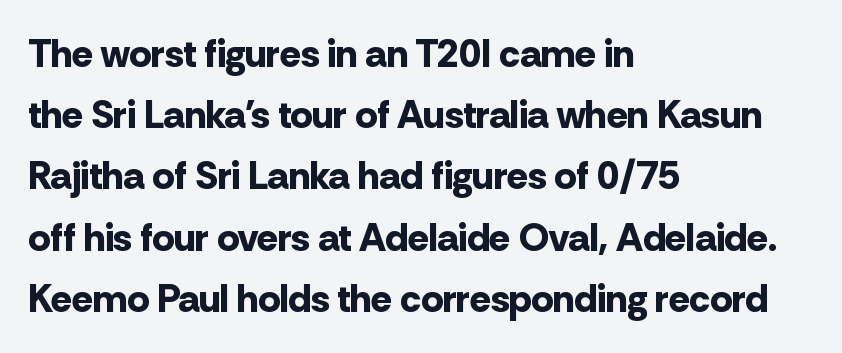
{"serif": "no", "italic": "no", "bold": "yes", "weight": "bold", "width": "normal", "stroke_contrast": "low", "x_height": "medium", "monospaced": "no", "underline": "no", "align": "left", "line_spacing": "normal", "line_spacing_ratio": 1.57, "letter_spacing": "normal", "letter_spacing_em": 0.0, "glyph_px": 39}
